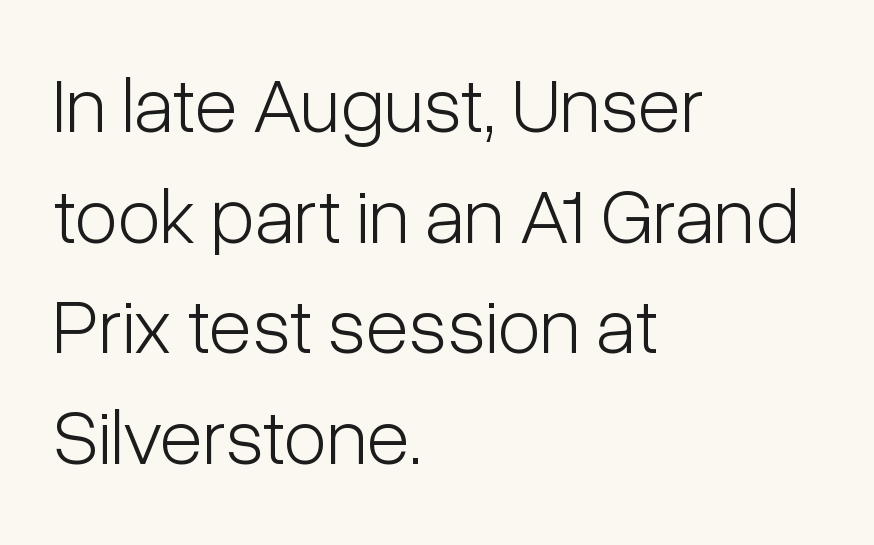
The image shows 79 px light, condensed sans-serif type, upright; set left-aligned, normal line spacing (1.4x), normal letter spacing, not underlined; low stroke contrast and a medium x-height.
